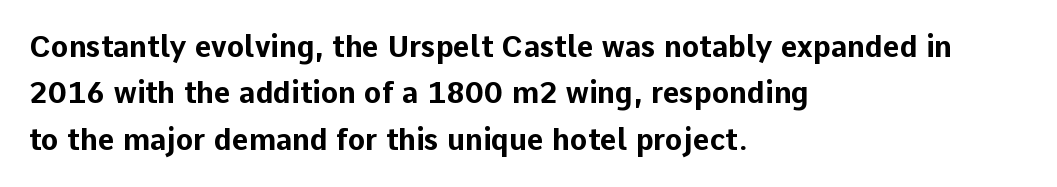
The image shows 29 px bold sans-serif type, upright; set left-aligned, normal line spacing (1.6x), normal letter spacing, not underlined; low stroke contrast and a medium x-height.
